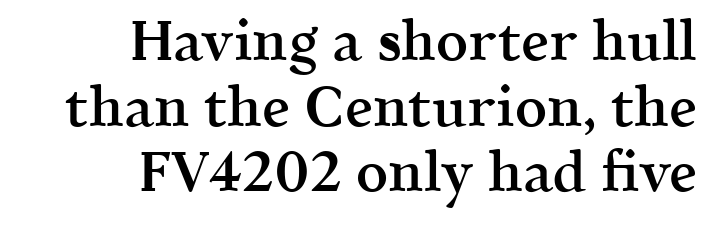
Q: Is the text bold? A: Semi-bold.
Q: Is the text italic (slanted)? A: No, it is upright.
Q: Is the typeface a serif or a sans-serif typeface? A: Serif.
Q: Is the text underlined? A: No.
Q: How is the paragraph aligned? A: Right-aligned.
Q: Is the spacing between letters normal or unusually wide? A: Normal.
Q: Width (condensed, normal, or wide)? A: Normal.
Q: x-height? A: Medium.
Q: Monospaced? A: No.
